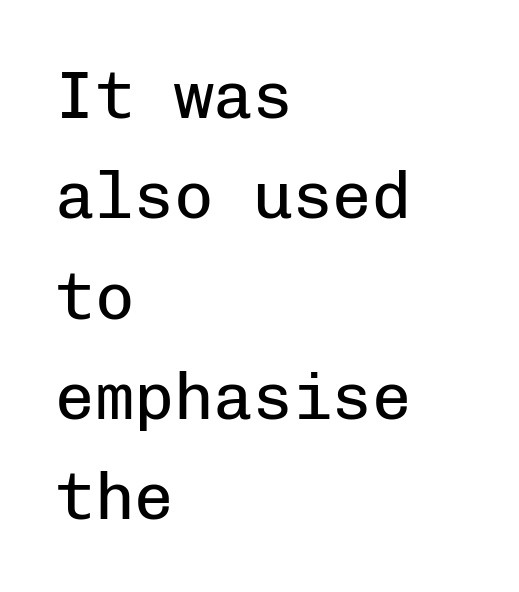
The image shows 66 px regular-weight sans-serif type, upright, monospaced; set left-aligned, normal line spacing (1.52x), normal letter spacing, not underlined; low stroke contrast and a medium x-height.
